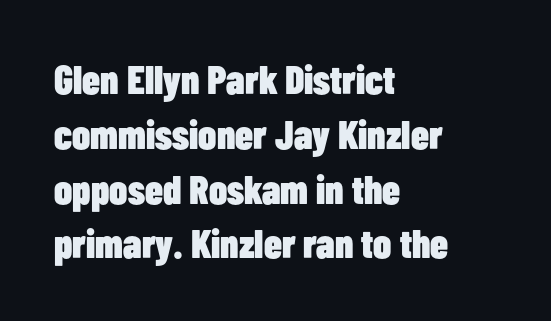
Q: Is the text bold? A: Yes.
Q: Is the text italic (slanted)? A: No, it is upright.
Q: Is the typeface a serif or a sans-serif typeface? A: Sans-serif.
Q: Is the text underlined? A: No.
Q: How is the paragraph aligned? A: Left-aligned.
Q: Is the spacing between letters normal or unusually wide? A: Normal.
Q: Is the spacing between lines tight, normal or loose? A: Normal.
Q: Width (condensed, normal, or wide)? A: Condensed.
Q: Stroke contrast? A: Low.
Q: x-height? A: Medium.
Q: Monospaced? A: No.
